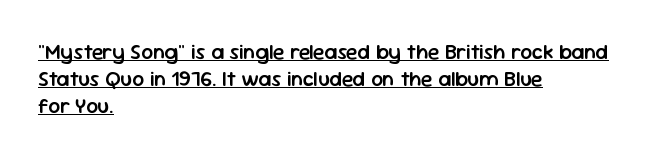
Reading down the column, the eye jumps a familiar distance to each next line. Like a heading marked for emphasis, these lines bear an underscore. These lines stack with their left ends in a neat column. Weight check: semibold — heavier than regular, not quite bold.
